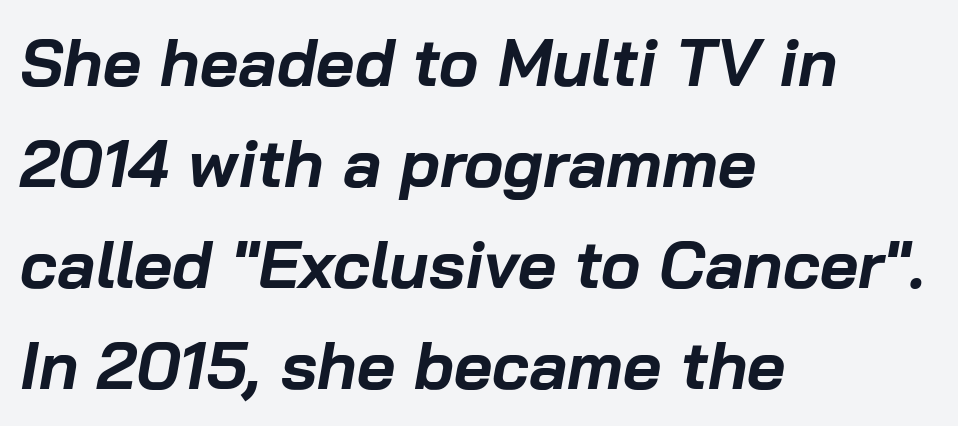
The image shows 66 px bold type, italic (leaning right); set left-aligned, normal line spacing (1.53x), normal letter spacing, not underlined; low stroke contrast and a medium x-height.
